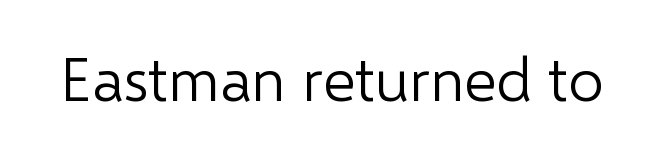
{"serif": "no", "italic": "no", "bold": "no", "weight": "light", "width": "normal", "stroke_contrast": "low", "x_height": "medium", "monospaced": "no", "underline": "no", "letter_spacing": "normal", "letter_spacing_em": 0.0, "glyph_px": 62}
